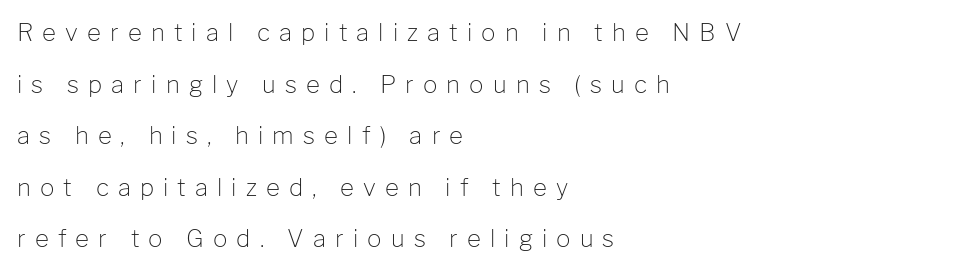
The image shows 24 px text type, upright; set left-aligned, loose line spacing (2.15x), unusually wide letter spacing (+0.38 em), not underlined.
